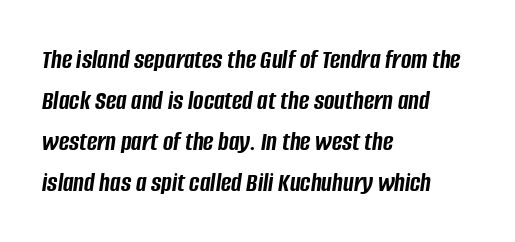
The image shows 28 px semibold, condensed type, italic (leaning right); set left-aligned, normal line spacing (1.46x), normal letter spacing, not underlined; low stroke contrast and a large x-height.
